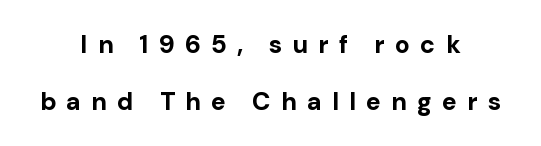
Q: Is the text bold? A: Yes.
Q: Is the text italic (slanted)? A: No, it is upright.
Q: Is the text underlined? A: No.
Q: How is the paragraph aligned? A: Centered.
Q: Is the spacing between letters normal or unusually wide? A: Unusually wide.
Q: Is the spacing between lines tight, normal or loose? A: Loose.
